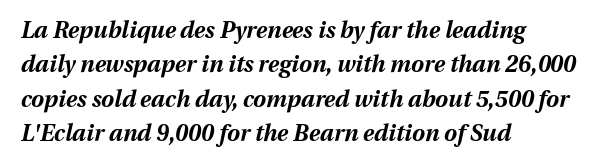
The image shows 23 px bold type, italic (leaning right); set left-aligned, normal line spacing (1.49x), normal letter spacing, not underlined.
